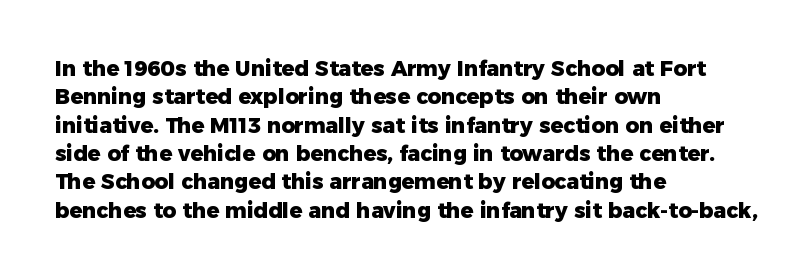
{"italic": "no", "bold": "yes", "underline": "no", "align": "left", "line_spacing": "normal", "line_spacing_ratio": 1.35, "letter_spacing": "normal", "letter_spacing_em": 0.0, "glyph_px": 21}
